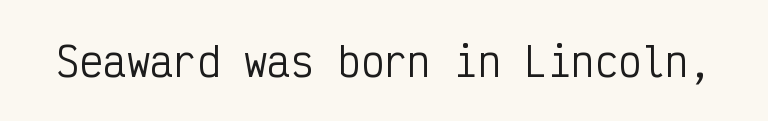
These lines keep a tight, regular rhythm from letter to letter. Note the uniform advance width — an 'i' takes as much space as an 'm'. Is there any slant? The stems are plumb. Unmarked baselines from the first word to the last.
